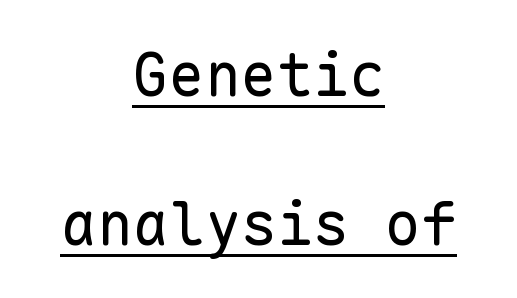
{"serif": "no", "italic": "no", "bold": "no", "weight": "regular", "width": "normal", "stroke_contrast": "low", "x_height": "medium", "monospaced": "yes", "underline": "yes", "align": "center", "line_spacing": "loose", "line_spacing_ratio": 2.49, "letter_spacing": "normal", "letter_spacing_em": 0.0, "glyph_px": 60}
